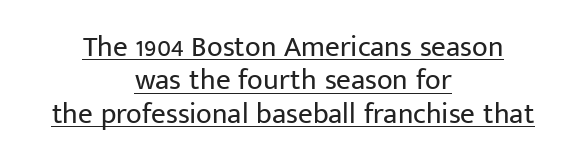
Q: Is the text bold? A: No.
Q: Is the text italic (slanted)? A: No, it is upright.
Q: Is the typeface a serif or a sans-serif typeface? A: Sans-serif.
Q: Is the text underlined? A: Yes.
Q: How is the paragraph aligned? A: Centered.
Q: Is the spacing between letters normal or unusually wide? A: Normal.
Q: Is the spacing between lines tight, normal or loose? A: Tight.
Q: Width (condensed, normal, or wide)? A: Normal.
Q: Stroke contrast? A: Low.
Q: x-height? A: Medium.
Q: Monospaced? A: No.
